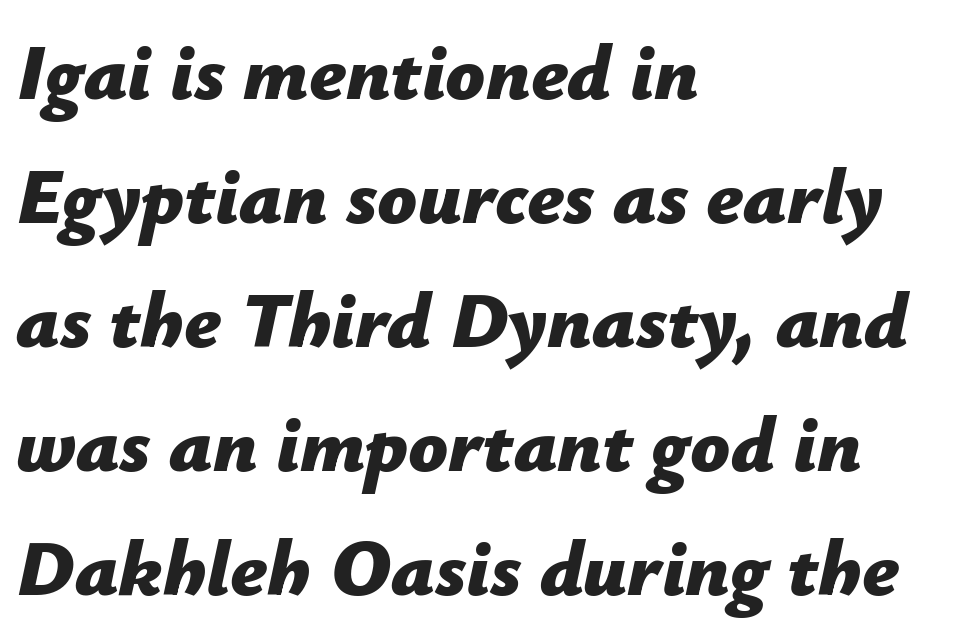
The image shows 78 px bold type, italic (leaning right); set left-aligned, normal line spacing (1.59x), normal letter spacing, not underlined; low stroke contrast and a medium x-height.
